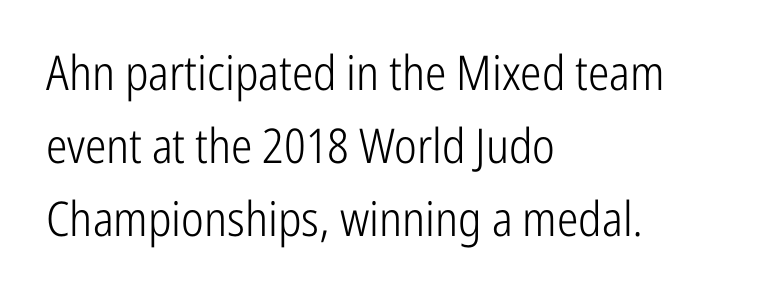
The image shows 48 px light, condensed sans-serif type, upright; set left-aligned, normal line spacing (1.52x), normal letter spacing, not underlined; low stroke contrast and a medium x-height.
